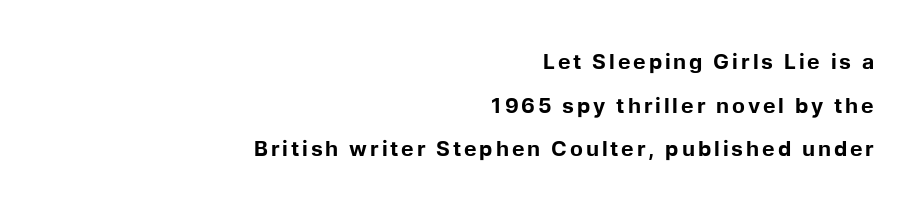
{"italic": "no", "bold": "yes", "underline": "no", "align": "right", "line_spacing": "loose", "line_spacing_ratio": 2.08, "glyph_px": 21}
